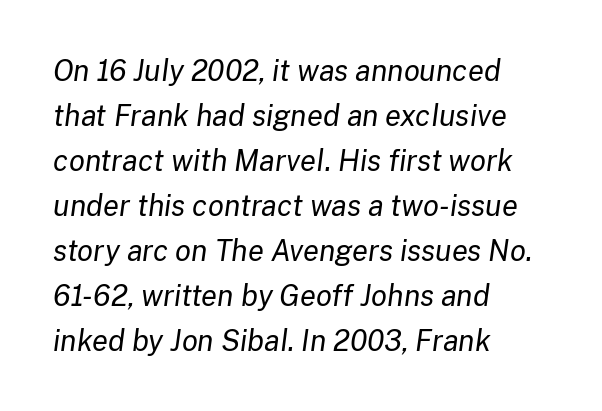
The image shows 29 px regular-weight type, italic (leaning right); set left-aligned, normal line spacing (1.55x), normal letter spacing, not underlined; low stroke contrast and a medium x-height.
